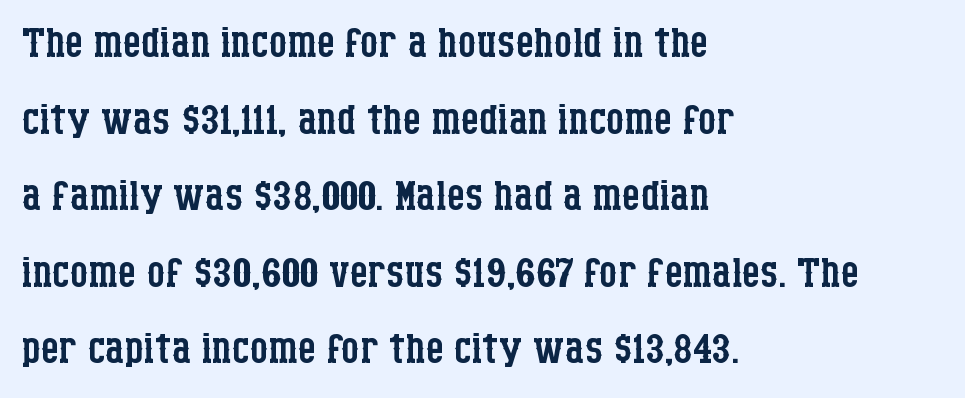
Q: Is the text bold? A: No.
Q: Is the text italic (slanted)? A: No, it is upright.
Q: Is the typeface a serif or a sans-serif typeface? A: Serif.
Q: Is the text underlined? A: No.
Q: How is the paragraph aligned? A: Left-aligned.
Q: Is the spacing between letters normal or unusually wide? A: Normal.
Q: Is the spacing between lines tight, normal or loose? A: Normal.
Q: Width (condensed, normal, or wide)? A: Condensed.
Q: Stroke contrast? A: Low.
Q: x-height? A: Large.
Q: Monospaced? A: No.
